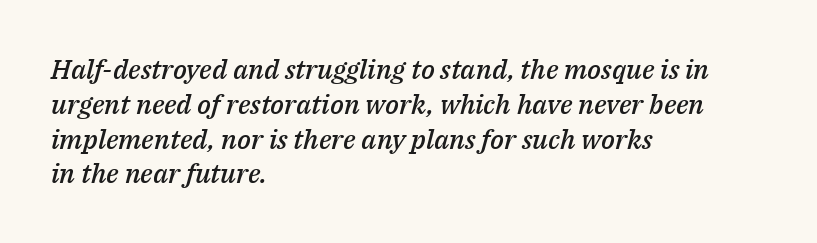
The image shows 27 px text type, italic (leaning right); set left-aligned, normal line spacing (1.29x), normal letter spacing, not underlined.
